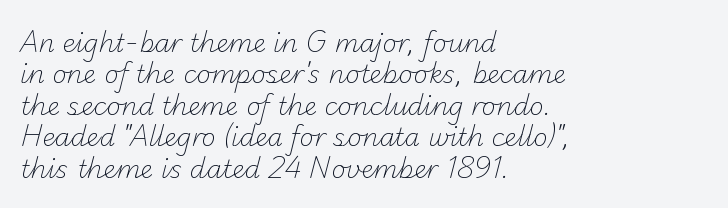
Q: Is the text bold? A: No.
Q: Is the text underlined? A: No.
Q: How is the paragraph aligned? A: Left-aligned.
Q: Is the spacing between letters normal or unusually wide? A: Normal.
Q: Is the spacing between lines tight, normal or loose? A: Normal.
